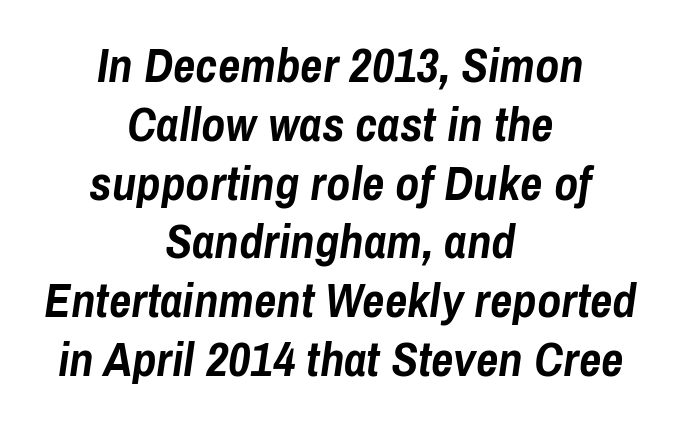
{"italic": "yes", "lean": "right", "slant_degrees": 8, "bold": "yes", "weight": "semibold", "width": "condensed", "stroke_contrast": "low", "x_height": "medium", "monospaced": "no", "underline": "no", "align": "center", "line_spacing_ratio": 1.2, "letter_spacing": "normal", "letter_spacing_em": 0.0, "glyph_px": 49}
